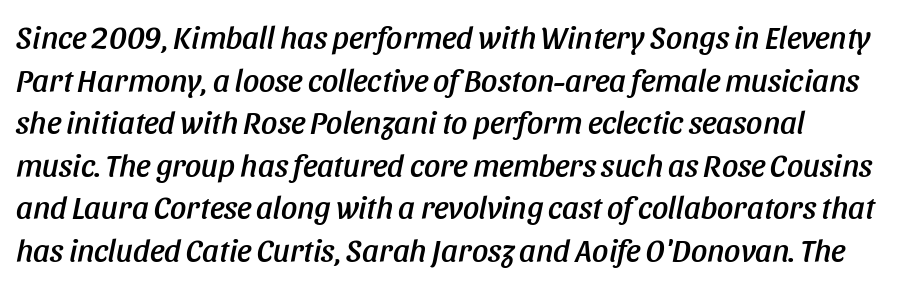
In CSS terms this would be text-align: left. The face used here is rendered with its standard letterfit. Students, observe: this is what conventionally led text looks like. The strip under each line holds only bare page.
